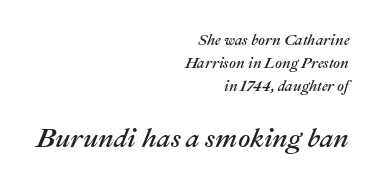
Q: Is the text italic (slanted)? A: Yes, it leans right by about 22 degrees.
Q: Is the text underlined? A: No.
Q: How is the paragraph aligned? A: Right-aligned.
Q: Is the spacing between letters normal or unusually wide? A: Normal.
Q: Is the spacing between lines tight, normal or loose? A: Normal.
Q: Which block of text is set in a larger size, the first (top) or the second (bottom)? A: The second (bottom) one.
